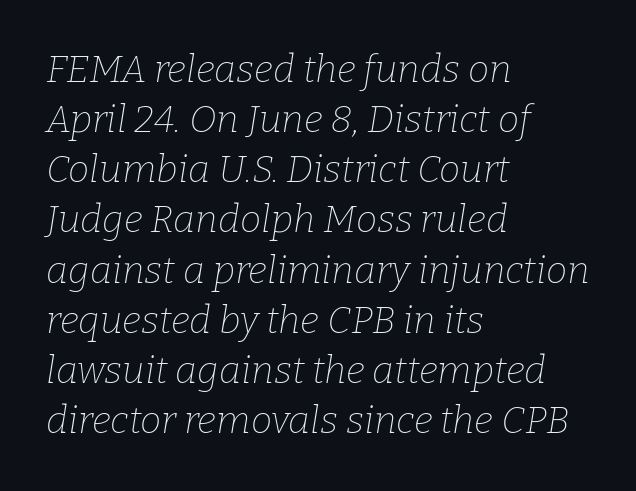
No chunkiness to these letters — they're not bold. Spacing between characters is what you'd get straight out of the box. The zone under the glyphs is completely vacant. This sample has the flowing, uneven cadence of proportional lettering. Is the block centered? No — it sits flush against the left margin. This sample keeps an unexceptional amount of space between lines.
